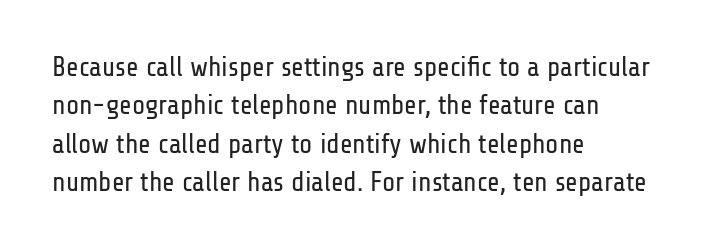
The image shows 27 px text type, upright; set left-aligned, normal line spacing (1.42x), normal letter spacing, not underlined.
